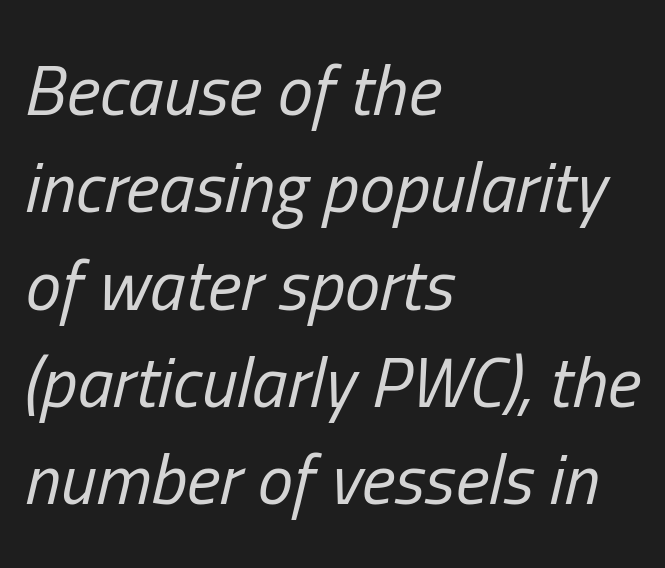
The image shows 71 px regular-weight, condensed type, italic (leaning right); set left-aligned, normal line spacing (1.37x), normal letter spacing, not underlined; low stroke contrast and a medium x-height.
